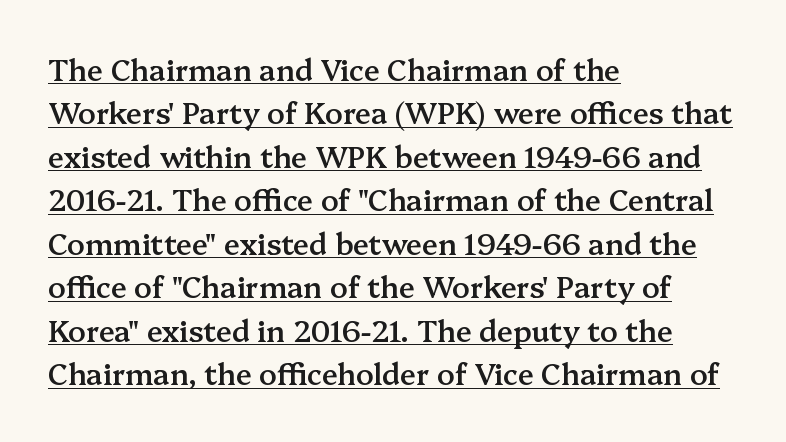
Letter spacing: default. Horizontal alignment here is leftward, the default for most running prose. Compared with an ordinary text face, these strokes are moderately heavier — a semibold. The passage shown stacks its lines at a standard gap. Is this a sans? No — the strokes have serifs.
